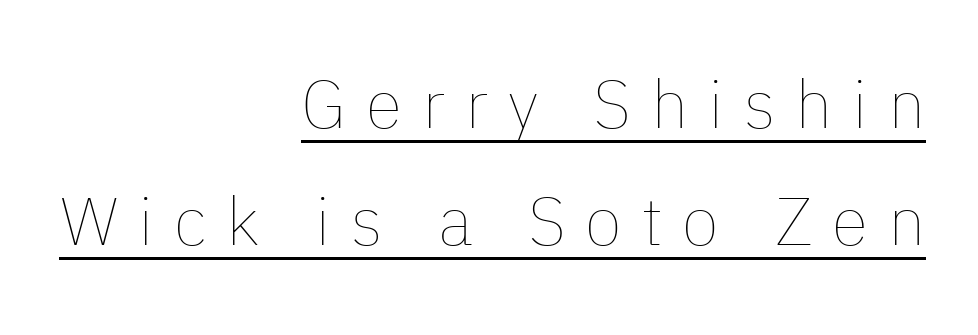
{"italic": "no", "bold": "no", "weight": "thin", "width": "normal", "stroke_contrast": "low", "x_height": "medium", "monospaced": "no", "underline": "yes", "align": "right", "line_spacing_ratio": 1.75, "letter_spacing": "wide", "letter_spacing_em": 0.3, "glyph_px": 67}
